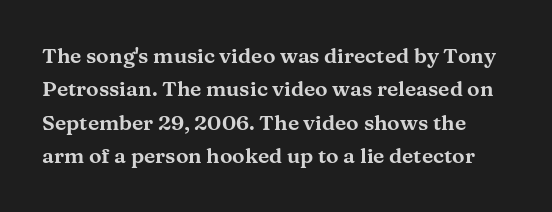
The lettering holds an erect, upright posture throughout. A typesetter would call this leading conventional body-copy spacing. Has an underline been added? It has not. These lines keep a tight, regular rhythm from letter to letter.
